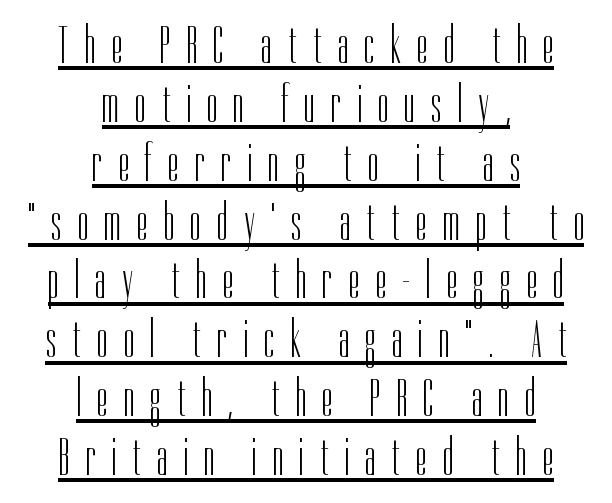
A centered setting, common on invitations and titles, is used for this passage. In terms of letterform style, serifs are entirely absent. How are the letters spaced? Widely, with obvious added tracking. A typesetter would call this proportional, since set widths differ per character. Letters have the restrained weight of plain body copy at most.
